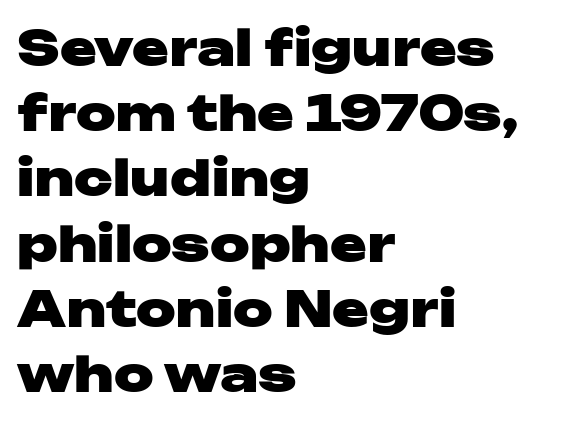
Caption: standard tracking, unaltered. Leftover space on each line is placed entirely after the last word. Serifs: no, the terminals of the letterforms are clean. The foot of each line stays bare and open. Every character sits straight up, as roman type does.
